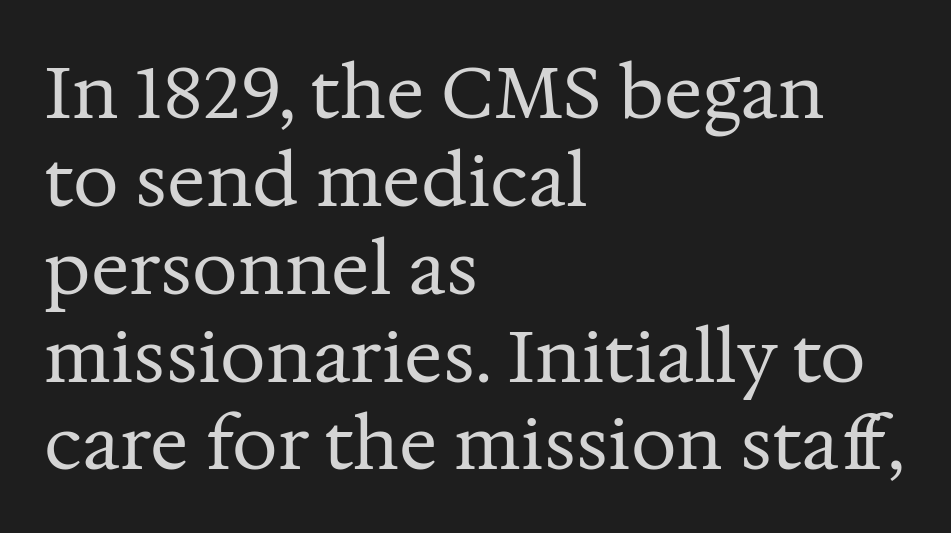
The image shows 72 px regular-weight serif type, upright; set left-aligned, line spacing 1.22x, normal letter spacing, not underlined; medium stroke contrast and a medium x-height.
